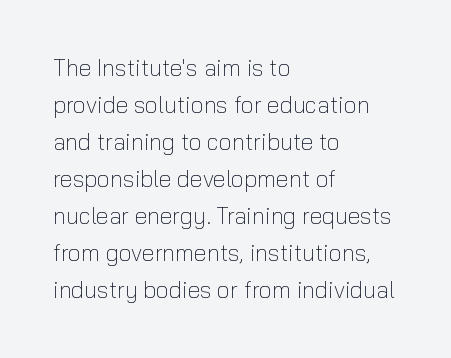
The paragraph has a hard left edge and a soft right edge. The glyphs are unaccompanied by any horizontal stroke below them. The vertical gap from one line to the next is medium. The face looks like a standard text weight, possibly lighter. Do the letters lean? They stand straight. You could call the tracking neutral — neither tight nor loose.
